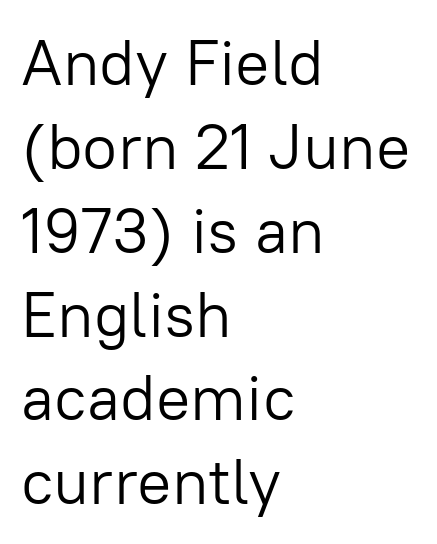
{"serif": "no", "italic": "no", "bold": "no", "weight": "light", "width": "normal", "stroke_contrast": "low", "x_height": "medium", "monospaced": "no", "underline": "no", "align": "left", "line_spacing": "normal", "line_spacing_ratio": 1.31, "letter_spacing": "normal", "letter_spacing_em": 0.0, "glyph_px": 64}
